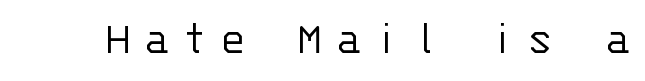
Underlining? Definitely not there. Here the glyphs are tracked loosely, breaking word shapes into spaced letters. The font family rendered here belongs to the sans-serif group. The letterforms sit at book weight or below. Is this a fixed-width face? Yes — each glyph sits in an identical cell. Unlike italic type, these characters show no tilt at all.
